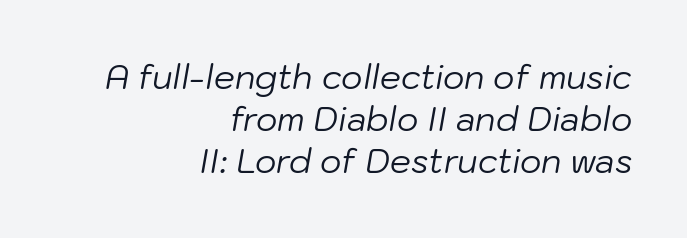
The image shows 33 px regular-weight type, italic (leaning right); set right-aligned, normal line spacing (1.27x), normal letter spacing, not underlined; low stroke contrast and a medium x-height.
